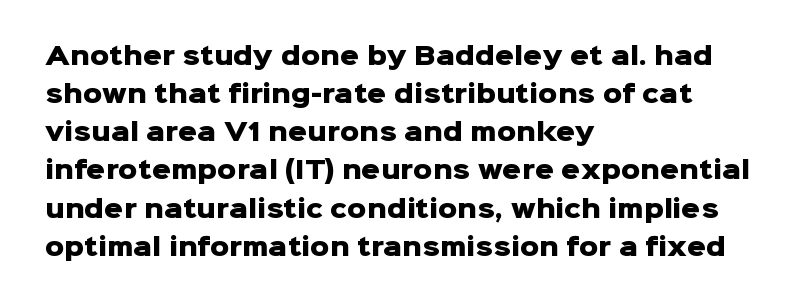
Q: Is the text bold? A: Yes.
Q: Is the text italic (slanted)? A: No, it is upright.
Q: Is the text underlined? A: No.
Q: How is the paragraph aligned? A: Left-aligned.
Q: Is the spacing between letters normal or unusually wide? A: Normal.
Q: Is the spacing between lines tight, normal or loose? A: Normal.
